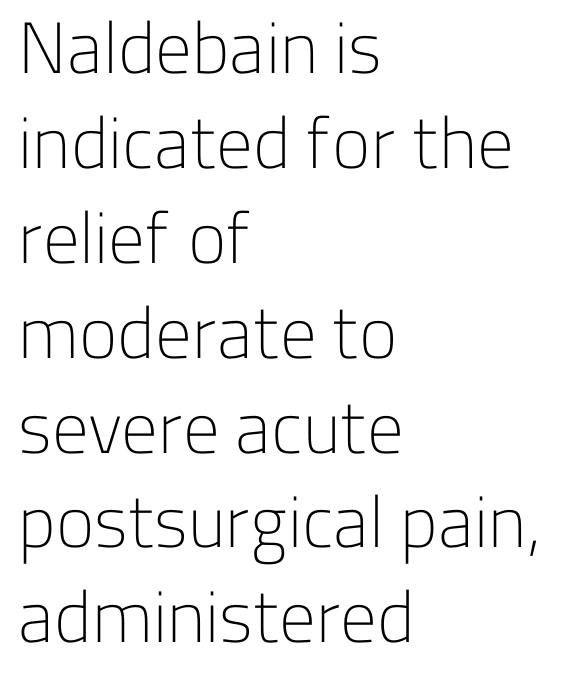
The image shows 73 px light sans-serif type, upright; set left-aligned, normal line spacing (1.3x), normal letter spacing, not underlined; low stroke contrast and a medium x-height.
